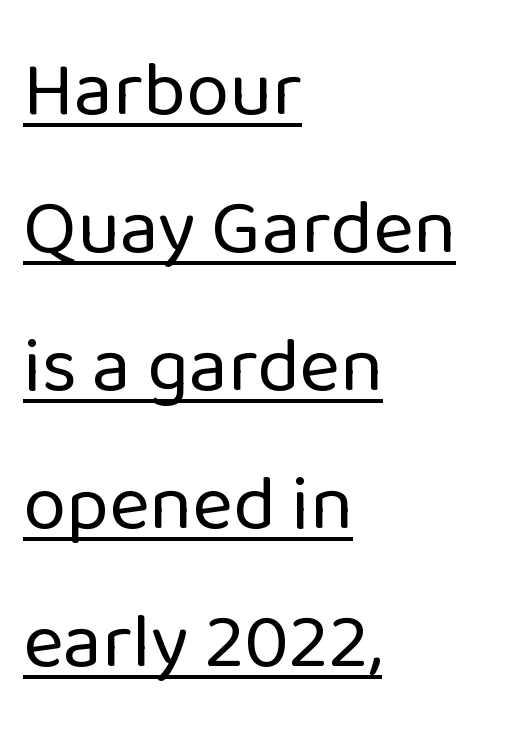
Q: Is the text bold? A: No.
Q: Is the text italic (slanted)? A: No, it is upright.
Q: Is the typeface a serif or a sans-serif typeface? A: Sans-serif.
Q: Is the text underlined? A: Yes.
Q: How is the paragraph aligned? A: Left-aligned.
Q: Is the spacing between letters normal or unusually wide? A: Normal.
Q: Width (condensed, normal, or wide)? A: Normal.
Q: Stroke contrast? A: Low.
Q: x-height? A: Medium.
Q: Monospaced? A: No.
